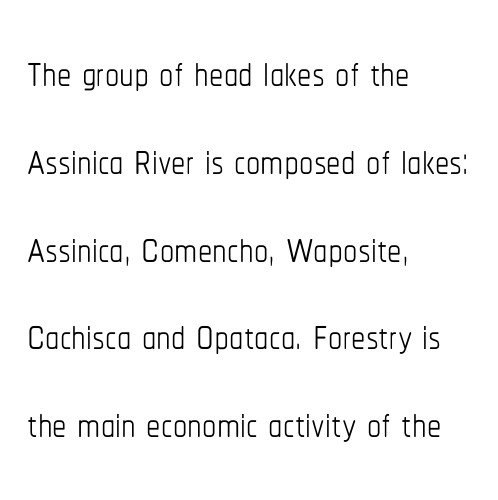
{"italic": "no", "bold": "no", "weight": "thin", "width": "condensed", "stroke_contrast": "low", "x_height": "medium", "monospaced": "no", "underline": "no", "align": "left", "line_spacing": "normal", "line_spacing_ratio": 1.54, "letter_spacing": "normal", "letter_spacing_em": 0.0, "glyph_px": 57}
